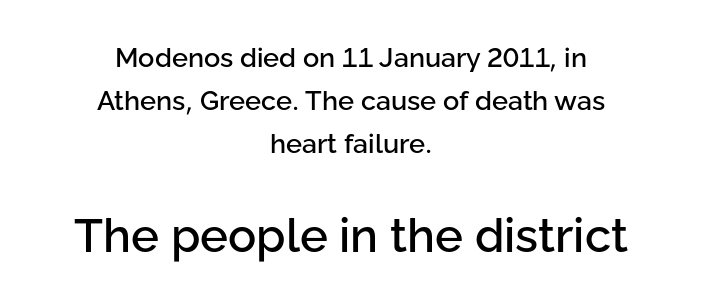
The image shows 47 px sans-serif type, upright; set centered, normal line spacing (1.59x), normal letter spacing, not underlined; the second (bottom) block is 1.74x larger; low stroke contrast and a medium x-height.
